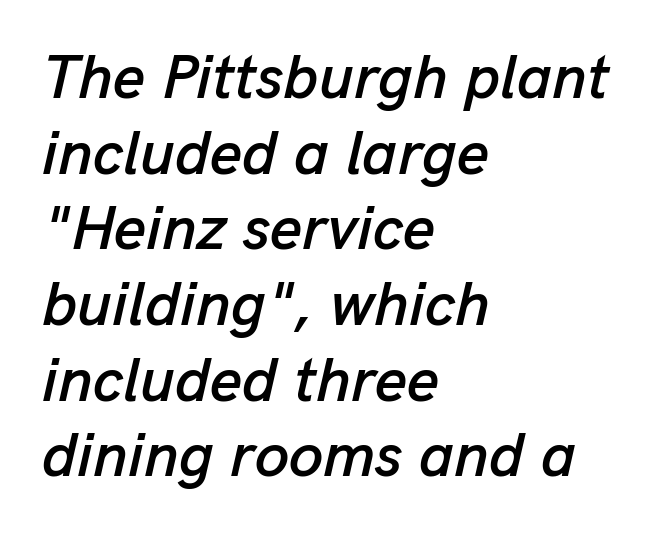
This is oblique type, the kind used for emphasis or titles. The strip under each line holds only bare page. Default kerning and tracking; the words read as compact shapes. You could not count columns in this text — the font is proportionally spaced. Every row of glyphs begins at an identical x-position on the left.
